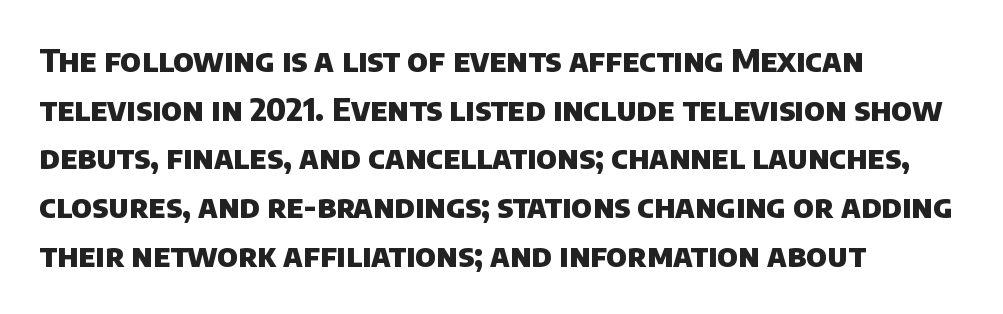
The lines sit at an ordinary, default distance from one another. Letters rest on an invisible, unmarked baseline. Every row of glyphs begins at an identical x-position on the left. Typographically, this falls in the sans-serif category. These lines carry a lot of weight — the face is fully bold.
